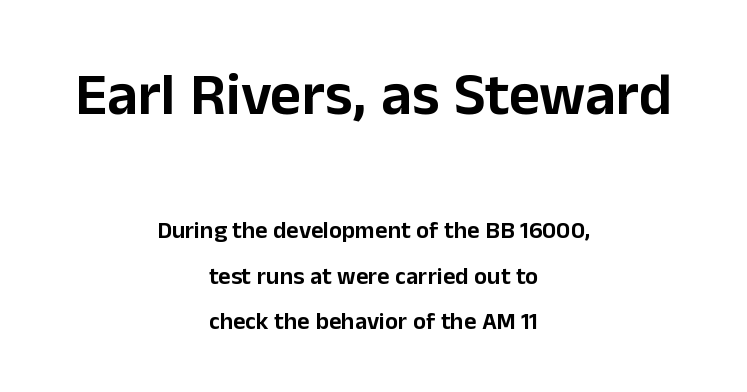
The image shows 60 px sans-serif type, upright; set centered, line spacing 1.89x, normal letter spacing, not underlined; the first (top) block is 2.5x larger; low stroke contrast and a medium x-height.
